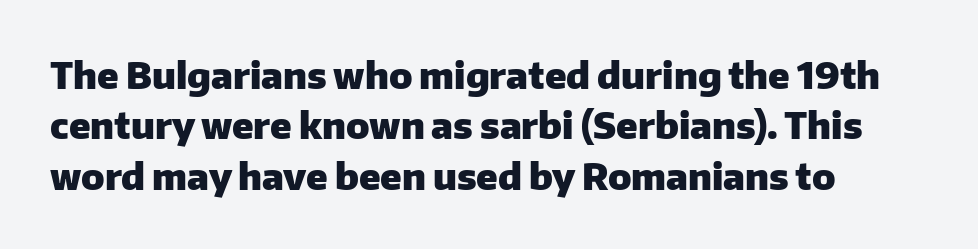
{"serif": "no", "italic": "no", "bold": "yes", "weight": "heavy", "width": "normal", "stroke_contrast": "low", "x_height": "medium", "monospaced": "no", "underline": "no", "align": "left", "line_spacing": "normal", "line_spacing_ratio": 1.36, "letter_spacing": "normal", "letter_spacing_em": 0.0, "glyph_px": 37}
